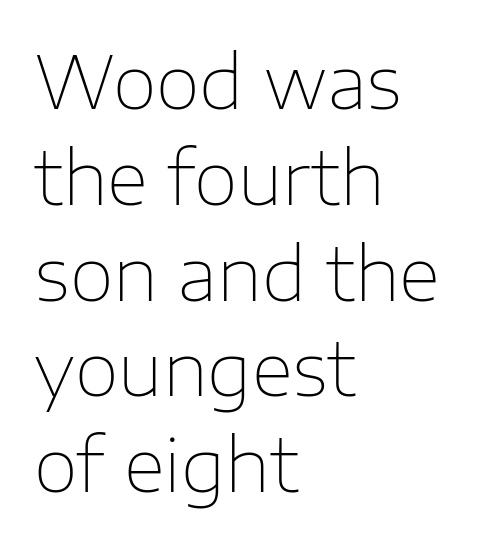
Regular leading. If you drew a ruler down the left edge, every line would touch it. The face used here is a sans, in the tradition of grotesques and geometrics. Words appear dense and cohesive because spacing is normal. Descenders hang freely into open space. Looks like regular typesetting: each glyph gets only the width it needs.
